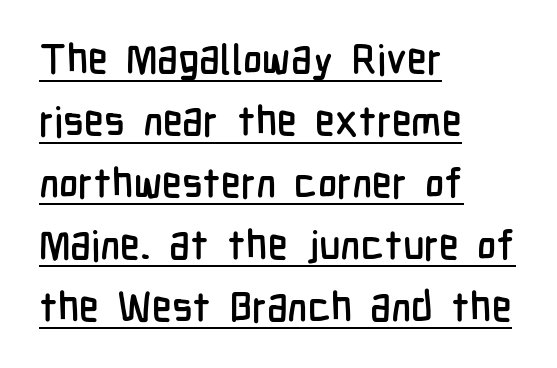
{"serif": "no", "italic": "no", "width": "condensed", "stroke_contrast": "low", "x_height": "medium", "monospaced": "no", "underline": "yes", "align": "left", "line_spacing": "normal", "line_spacing_ratio": 1.51, "letter_spacing": "normal", "letter_spacing_em": 0.0, "glyph_px": 41}
